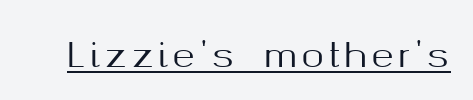
The letters advance in unequal steps, a hallmark of proportional type. Observe the absence of serifs on each vertical stroke in this sample. Underlined type. Vertical strokes here are truly vertical.
